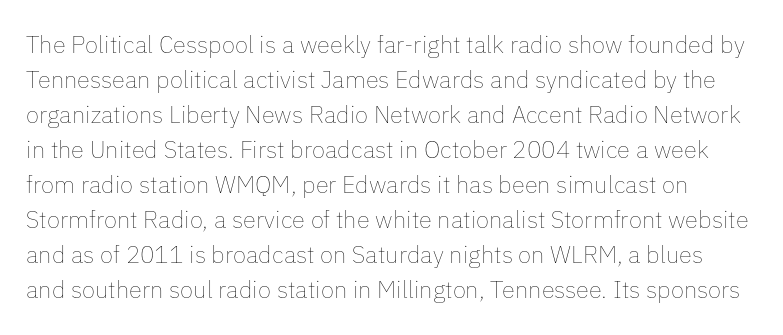
Italic? Not at all — the glyphs are vertical. The letters sit at their default tracking, neither squeezed nor spread. Vertically, the passage feels balanced, rows spaced as you'd expect. Quick note: underline off.
